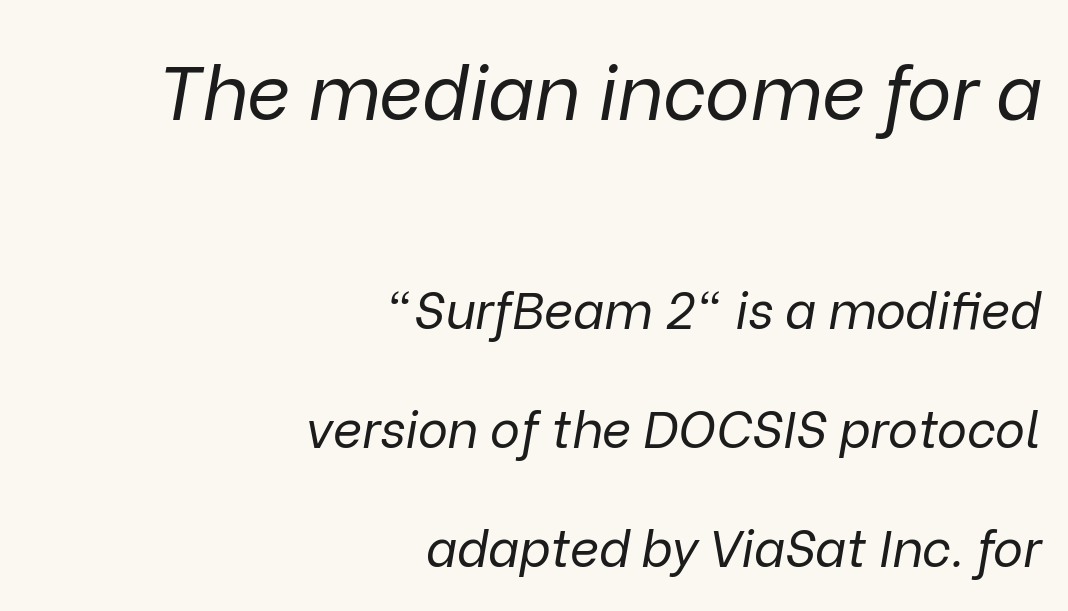
The image shows 76 px regular-weight type, italic (leaning right); set right-aligned, loose line spacing (2.34x), normal letter spacing, not underlined; the first (top) block is 1.49x larger; low stroke contrast and a medium x-height.
